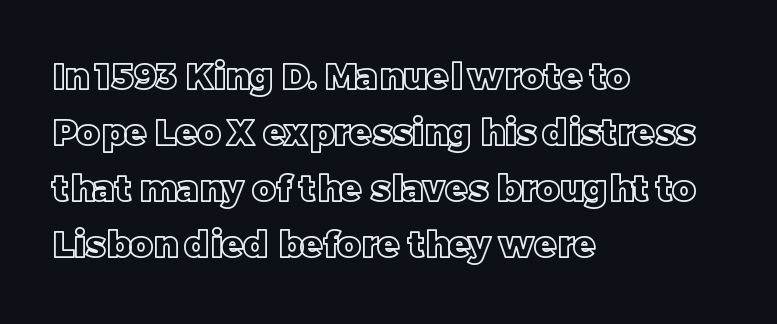
{"italic": "no", "width": "normal", "x_height": "large", "monospaced": "no", "underline": "no", "align": "left", "line_spacing": "normal", "line_spacing_ratio": 1.56, "letter_spacing": "normal", "letter_spacing_em": 0.0, "glyph_px": 36}
